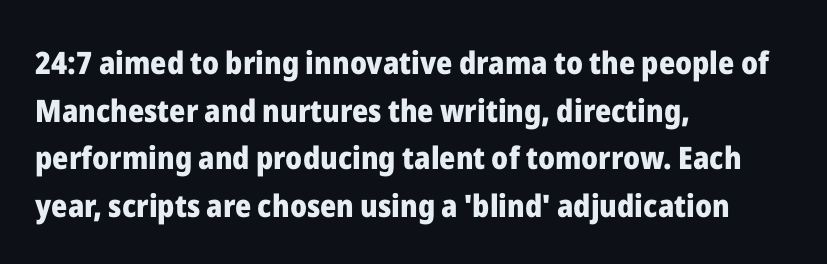
Q: Is the text bold? A: Yes.
Q: Is the text italic (slanted)? A: No, it is upright.
Q: Is the typeface a serif or a sans-serif typeface? A: Sans-serif.
Q: Is the text underlined? A: No.
Q: How is the paragraph aligned? A: Left-aligned.
Q: Is the spacing between letters normal or unusually wide? A: Normal.
Q: Is the spacing between lines tight, normal or loose? A: Normal.
Q: Width (condensed, normal, or wide)? A: Normal.
Q: Stroke contrast? A: Low.
Q: x-height? A: Medium.
Q: Monospaced? A: No.
